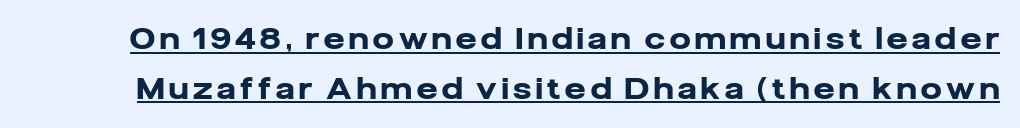
The image shows 29 px heavy sans-serif type, upright; set line spacing 1.71x, underlined; low stroke contrast and a medium x-height.
